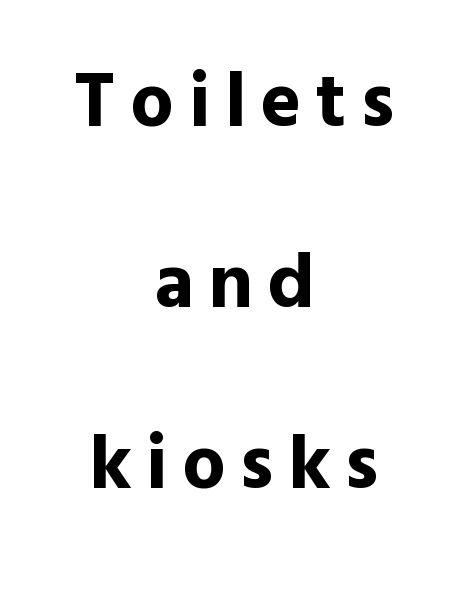
Q: Is the text bold? A: Yes.
Q: Is the text italic (slanted)? A: No, it is upright.
Q: Is the typeface a serif or a sans-serif typeface? A: Sans-serif.
Q: Is the text underlined? A: No.
Q: How is the paragraph aligned? A: Centered.
Q: Is the spacing between lines tight, normal or loose? A: Loose.
Q: Width (condensed, normal, or wide)? A: Normal.
Q: x-height? A: Medium.
Q: Monospaced? A: No.
